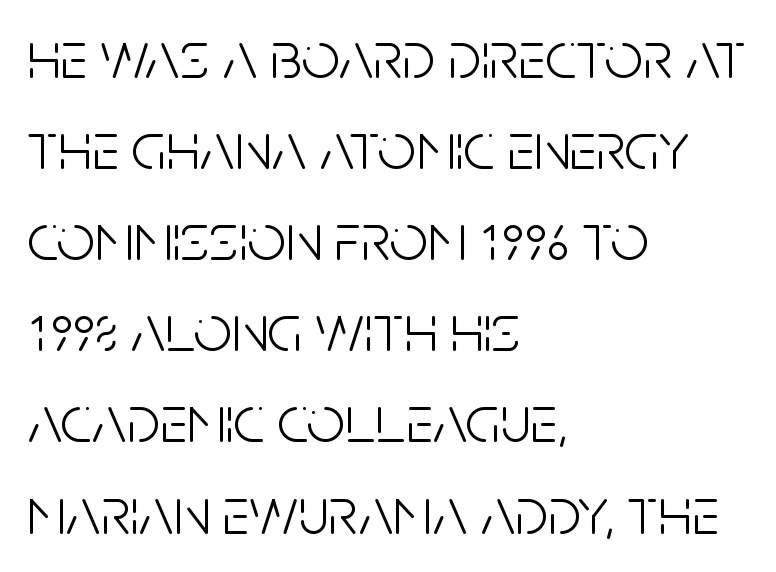
The image shows 68 px light, condensed sans-serif type, upright; set left-aligned, normal line spacing (1.34x), normal letter spacing, not underlined; low stroke contrast and a large x-height.
